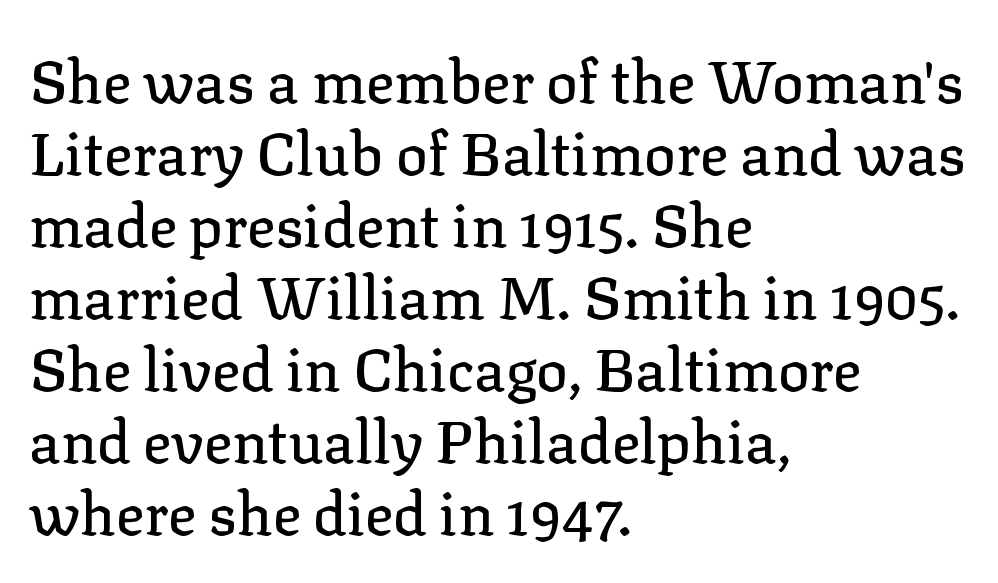
The baseline area is clear. Quick note: not italic, upright. The face used here is proportionally spaced, like ordinary book or web type. Words appear dense and cohesive because spacing is normal. Caption: multi-line text, flush left, ragged right.
